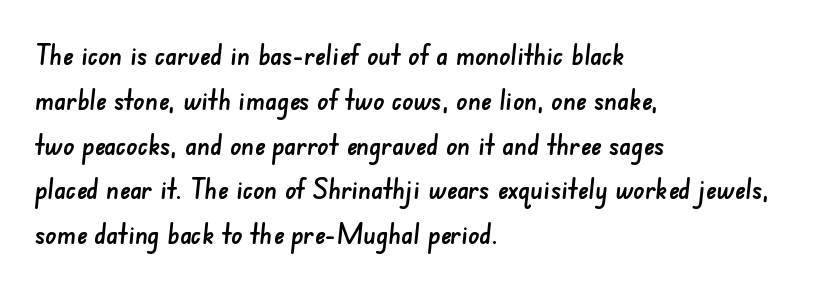
Q: Is the typeface a serif or a sans-serif typeface? A: Sans-serif.
Q: Is the text underlined? A: No.
Q: How is the paragraph aligned? A: Left-aligned.
Q: Is the spacing between letters normal or unusually wide? A: Normal.
Q: Is the spacing between lines tight, normal or loose? A: Normal.
Q: Width (condensed, normal, or wide)? A: Normal.
Q: Stroke contrast? A: Low.
Q: x-height? A: Small.
Q: Monospaced? A: No.
